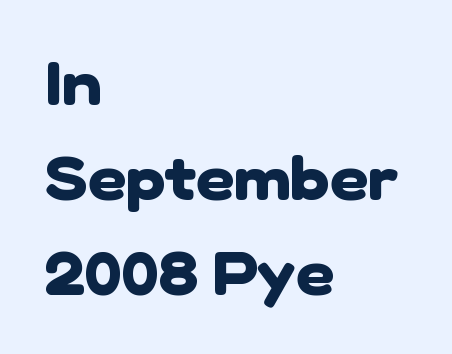
Q: Is the text bold? A: Yes.
Q: Is the typeface a serif or a sans-serif typeface? A: Sans-serif.
Q: Is the text underlined? A: No.
Q: How is the paragraph aligned? A: Left-aligned.
Q: Is the spacing between letters normal or unusually wide? A: Normal.
Q: Is the spacing between lines tight, normal or loose? A: Normal.
Q: Width (condensed, normal, or wide)? A: Normal.
Q: Stroke contrast? A: Low.
Q: x-height? A: Medium.
Q: Monospaced? A: No.
